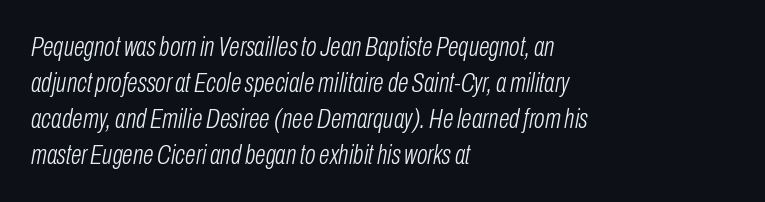
The image shows 28 px light, condensed type, italic (leaning right); set left-aligned, normal line spacing (1.29x), normal letter spacing, not underlined; low stroke contrast and a medium x-height.
